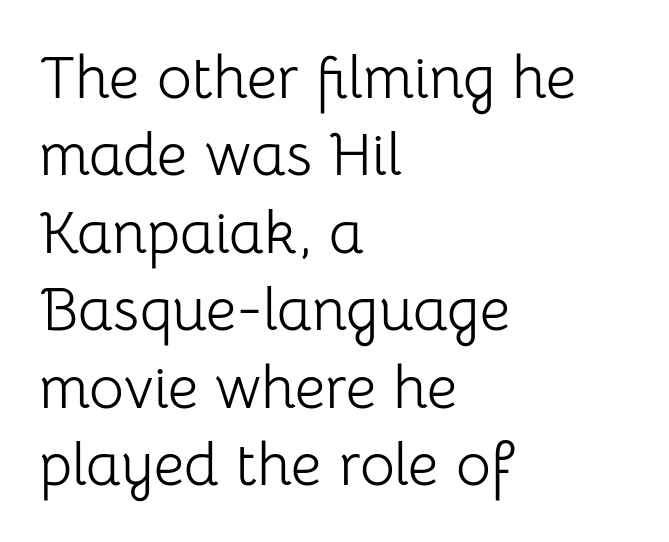
The image shows 60 px light sans-serif type, upright; set left-aligned, normal line spacing (1.29x), normal letter spacing, not underlined; low stroke contrast and a medium x-height.
